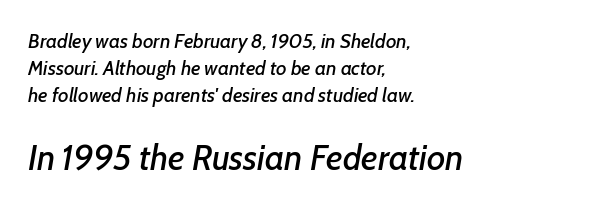
The image shows 35 px text type, italic (leaning right); set left-aligned, normal line spacing (1.34x), normal letter spacing, not underlined; the second (bottom) block is 1.75x larger; low stroke contrast and a medium x-height.
